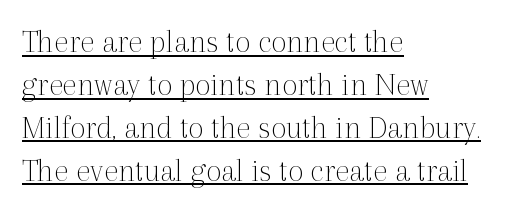
{"serif": "yes", "italic": "no", "bold": "no", "weight": "thin", "width": "normal", "x_height": "medium", "monospaced": "no", "underline": "yes", "align": "left", "line_spacing": "normal", "line_spacing_ratio": 1.26, "letter_spacing": "normal", "letter_spacing_em": 0.0, "glyph_px": 34}
